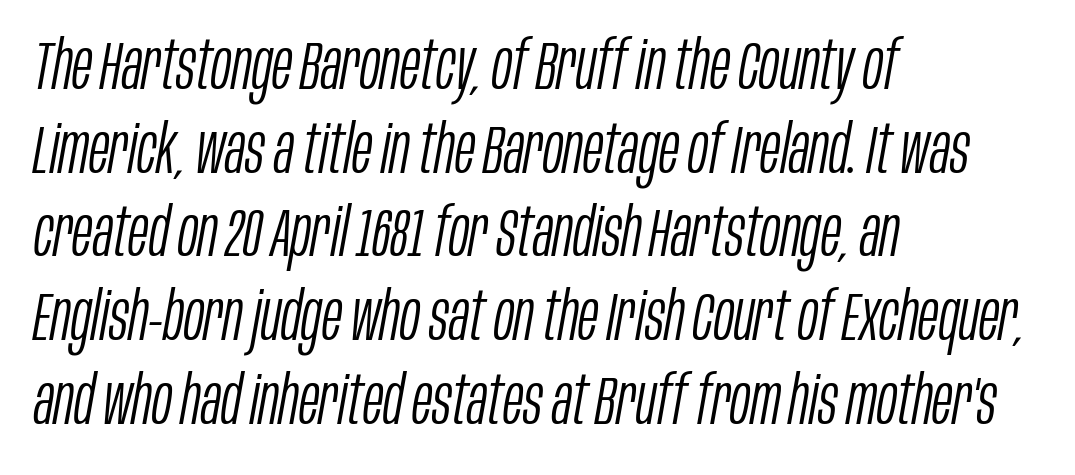
{"italic": "yes", "lean": "right", "slant_degrees": 10, "bold": "no", "weight": "light", "width": "condensed", "stroke_contrast": "low", "x_height": "large", "monospaced": "no", "underline": "no", "align": "left", "line_spacing_ratio": 1.23, "letter_spacing": "normal", "letter_spacing_em": 0.0, "glyph_px": 68}
